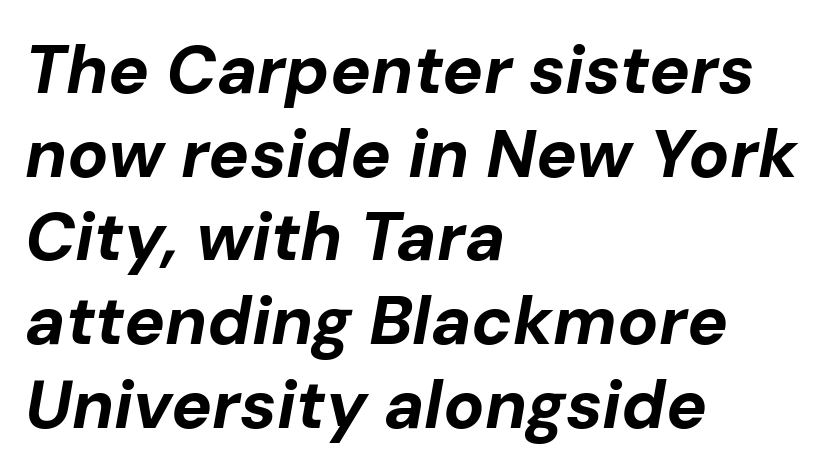
{"italic": "yes", "lean": "right", "slant_degrees": 10, "bold": "yes", "weight": "bold", "width": "normal", "stroke_contrast": "low", "x_height": "medium", "monospaced": "no", "underline": "no", "align": "left", "line_spacing_ratio": 1.23, "letter_spacing": "normal", "letter_spacing_em": 0.0, "glyph_px": 68}
